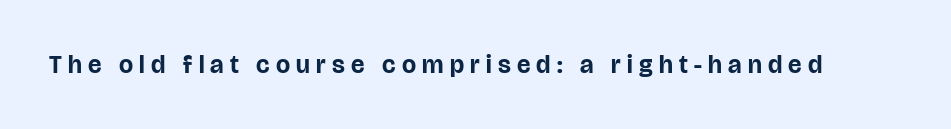
{"italic": "no", "bold": "yes", "underline": "no", "letter_spacing": "wide", "letter_spacing_em": 0.25, "glyph_px": 25}
